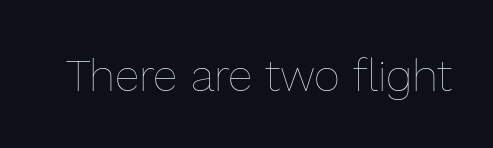
Proportional: the letters do not fall into vertical columns. This sample uses plain, unmodified letter spacing. Think standard paragraph weight, or any step lighter than that. The axis of the letterforms is exactly vertical. Any mark beneath the type? The region is blank.
